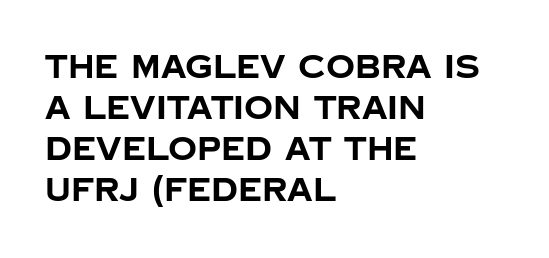
The image shows 32 px bold sans-serif type, upright; set left-aligned, normal line spacing (1.28x), normal letter spacing, not underlined; low stroke contrast and a large x-height.
